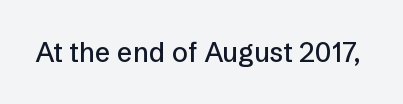
The image shows 27 px text type, upright; set normal letter spacing, not underlined.
